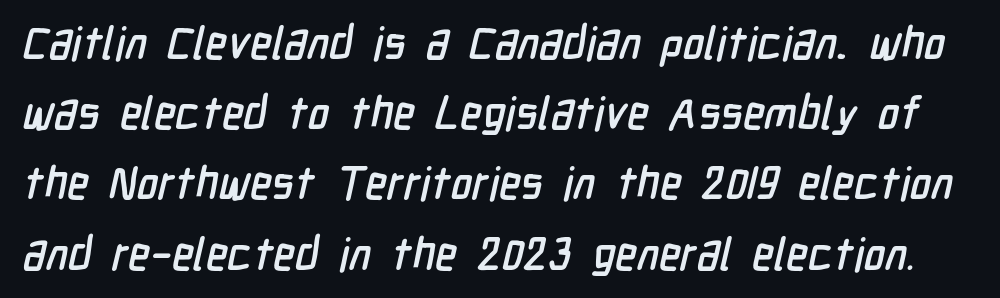
{"serif": "no", "width": "condensed", "stroke_contrast": "low", "x_height": "medium", "monospaced": "no", "underline": "no", "line_spacing": "normal", "line_spacing_ratio": 1.56, "letter_spacing": "normal", "letter_spacing_em": 0.0, "glyph_px": 45}
